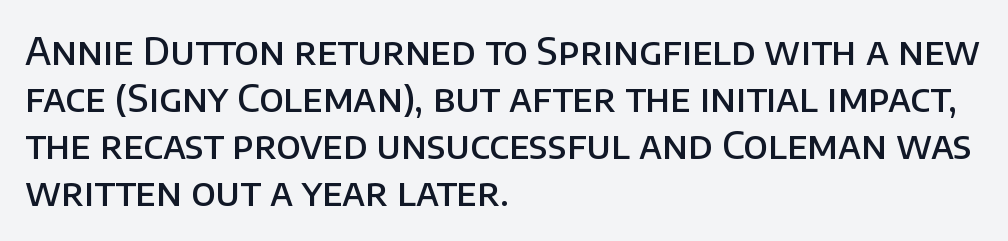
Classification — sans serif. The lettering holds an erect, upright posture throughout. Here the designer chose a conventional face with non-uniform glyph widths. Which margin do the lines hug? The left one — the right edge is uneven. Weight: semibold (demi).
